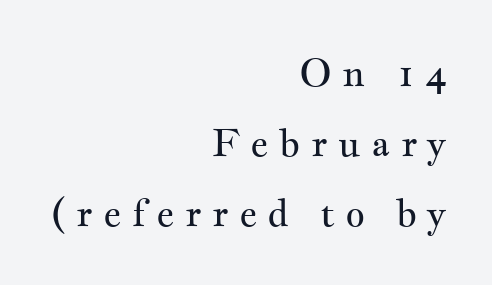
Q: Is the text bold? A: No.
Q: Is the text italic (slanted)? A: No, it is upright.
Q: Is the typeface a serif or a sans-serif typeface? A: Serif.
Q: Is the text underlined? A: No.
Q: How is the paragraph aligned? A: Right-aligned.
Q: Is the spacing between letters normal or unusually wide? A: Unusually wide.
Q: Width (condensed, normal, or wide)? A: Wide.
Q: Stroke contrast? A: Medium.
Q: x-height? A: Small.
Q: Monospaced? A: No.
